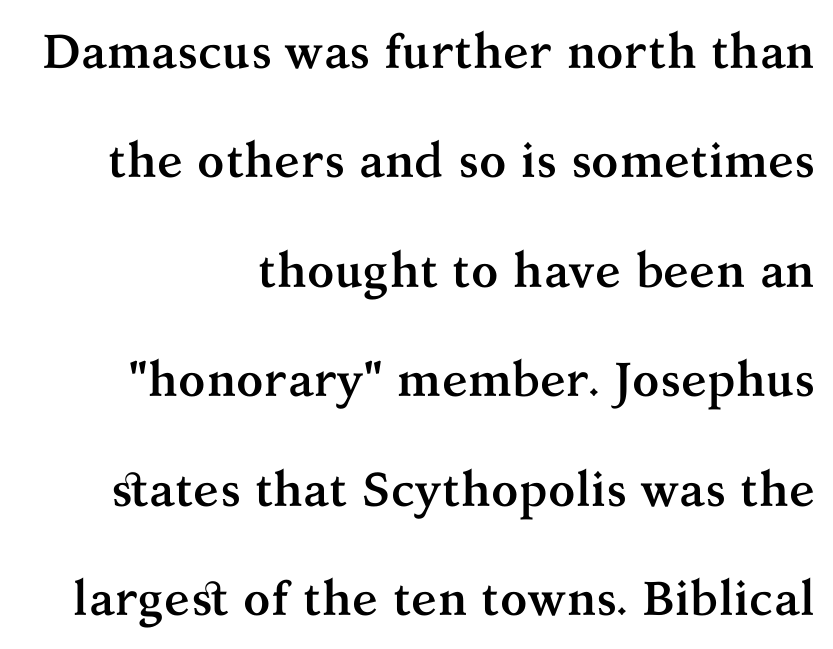
Which margin do the lines hug? The right one — the left edge is uneven. Spacing verdict: proportional, widths tailored to each character. A typesetter would call this zero additional tracking. Quick note: interline space is abundant.
